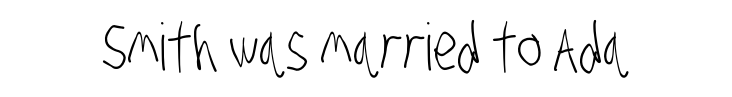
The image shows 65 px light, condensed sans-serif type; set normal letter spacing, not underlined; low stroke contrast and a large x-height.
